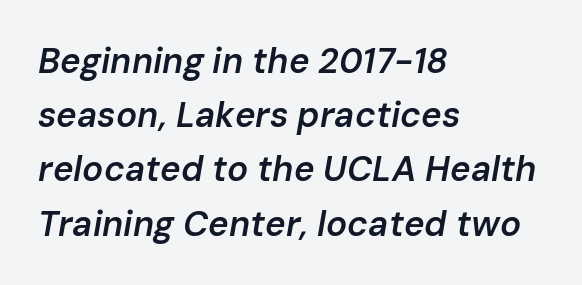
The image shows 35 px semibold type, italic (leaning right); set left-aligned, normal line spacing (1.55x), normal letter spacing, not underlined; low stroke contrast and a medium x-height.
